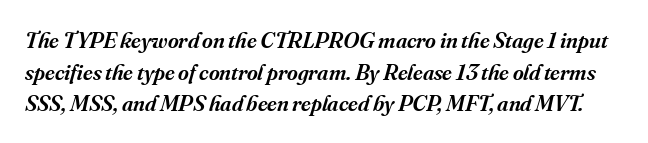
The image shows 23 px text type, italic (leaning right); set normal line spacing (1.37x), normal letter spacing, not underlined.
